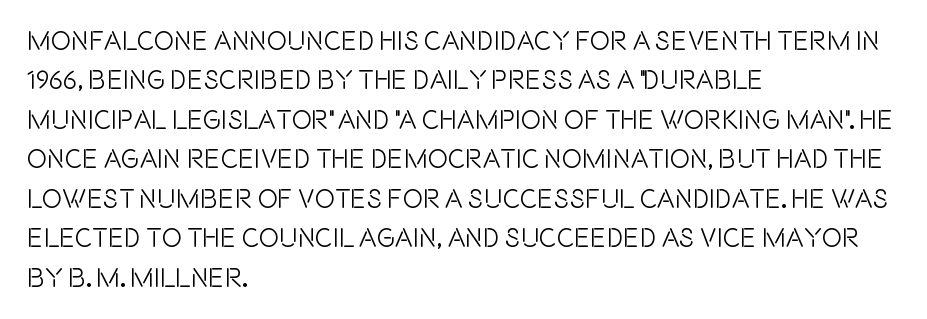
{"italic": "no", "underline": "no", "align": "left", "line_spacing": "normal", "line_spacing_ratio": 1.46, "letter_spacing": "normal", "letter_spacing_em": 0.0, "glyph_px": 27}
